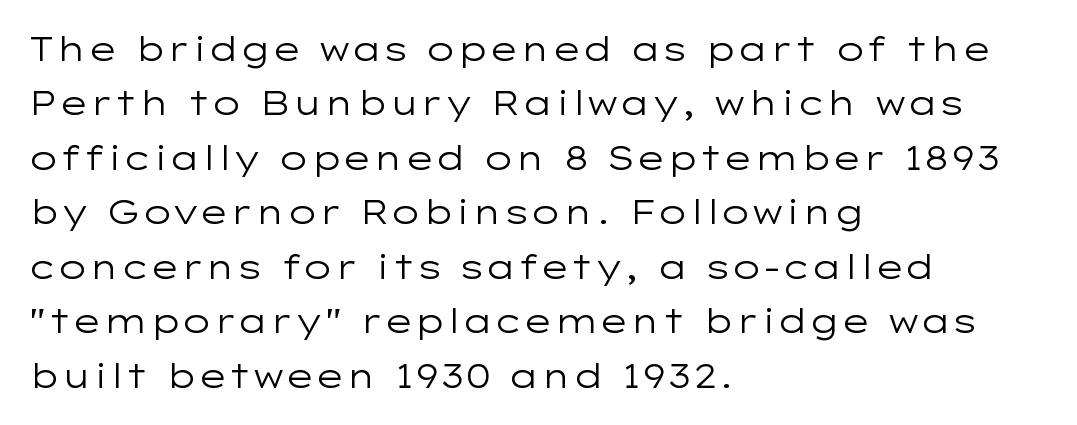
Words float on clear page, feet unadorned. The passage shown is typed in a proportional face where columns would drift. Short note: letters normally spaced. The lines in this sample share a left origin and differ only in where they stop. Characters remain perfectly vertical along every line. On a weight scale, this lands at 450 or below.
